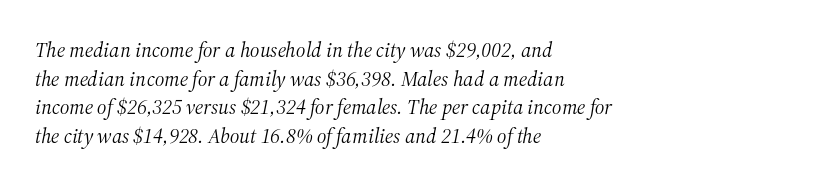
The image shows 21 px text type, italic (leaning right); set left-aligned, normal line spacing (1.36x), normal letter spacing, not underlined.
